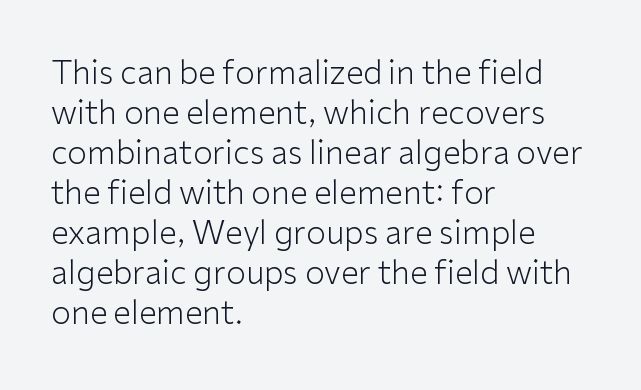
Q: Is the text bold? A: No.
Q: Is the text italic (slanted)? A: No, it is upright.
Q: Is the typeface a serif or a sans-serif typeface? A: Sans-serif.
Q: Is the text underlined? A: No.
Q: How is the paragraph aligned? A: Left-aligned.
Q: Is the spacing between letters normal or unusually wide? A: Normal.
Q: Is the spacing between lines tight, normal or loose? A: Normal.
Q: Width (condensed, normal, or wide)? A: Normal.
Q: Stroke contrast? A: Low.
Q: x-height? A: Medium.
Q: Monospaced? A: No.
